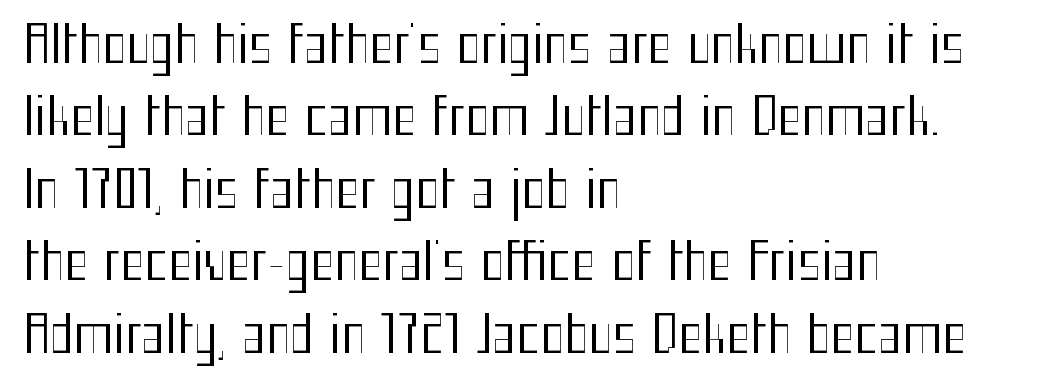
The image shows 51 px regular-weight, condensed sans-serif type, upright; set left-aligned, normal line spacing (1.42x), normal letter spacing, not underlined; medium stroke contrast and a medium x-height.
